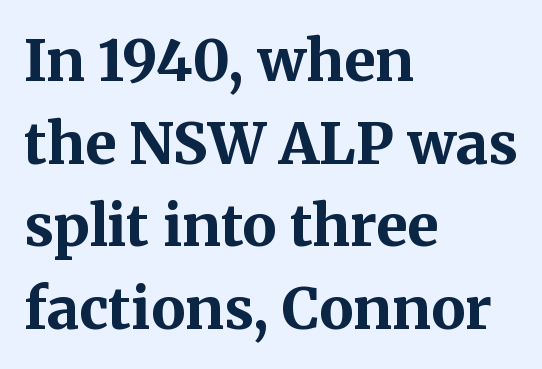
Q: Is the text bold? A: Yes.
Q: Is the text italic (slanted)? A: No, it is upright.
Q: Is the typeface a serif or a sans-serif typeface? A: Serif.
Q: Is the text underlined? A: No.
Q: How is the paragraph aligned? A: Left-aligned.
Q: Is the spacing between letters normal or unusually wide? A: Normal.
Q: Is the spacing between lines tight, normal or loose? A: Normal.
Q: Width (condensed, normal, or wide)? A: Normal.
Q: Stroke contrast? A: Medium.
Q: x-height? A: Medium.
Q: Monospaced? A: No.
